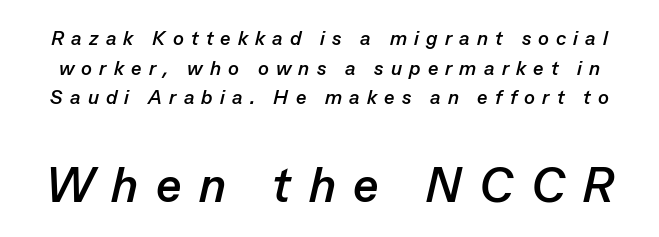
These words are printed bold, with thick strokes throughout. Note the varied advance widths — an 'i' is clearly narrower than an 'm'. Baseline-to-baseline distance is the conventional proportion of letter height. Compare the two chunks: the lower has the greater cap height. Rendered with sloped, italic letterforms. Tracking value appears strongly positive — letters spread wide.
